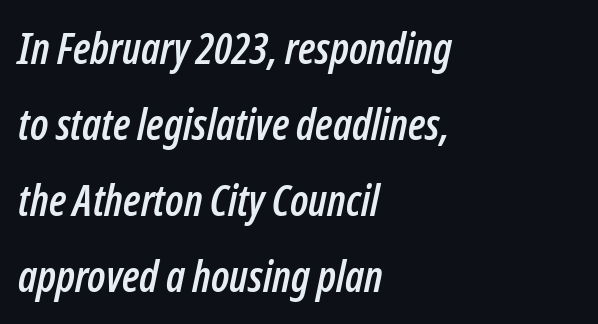
Q: Is the text italic (slanted)? A: Yes, it leans right by about 12 degrees.
Q: Is the text underlined? A: No.
Q: How is the paragraph aligned? A: Left-aligned.
Q: Is the spacing between letters normal or unusually wide? A: Normal.
Q: Width (condensed, normal, or wide)? A: Condensed.
Q: Stroke contrast? A: Low.
Q: x-height? A: Medium.
Q: Monospaced? A: No.
